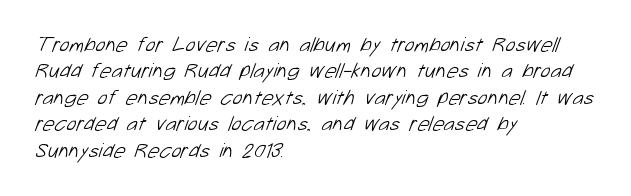
The image shows 21 px text type; set left-aligned, normal line spacing (1.26x), normal letter spacing, not underlined.
